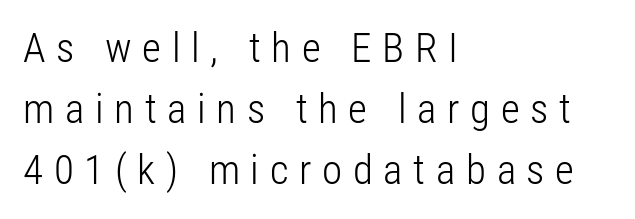
{"serif": "no", "italic": "no", "bold": "no", "weight": "light", "width": "condensed", "stroke_contrast": "low", "x_height": "medium", "monospaced": "no", "underline": "no", "align": "left", "line_spacing": "normal", "line_spacing_ratio": 1.49, "letter_spacing": "wide", "letter_spacing_em": 0.26, "glyph_px": 41}
